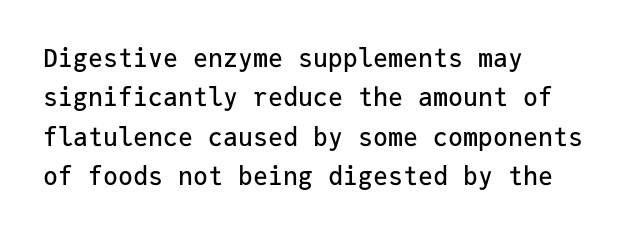
{"italic": "no", "underline": "no", "align": "left", "line_spacing": "normal", "line_spacing_ratio": 1.58, "letter_spacing": "normal", "letter_spacing_em": 0.0, "glyph_px": 25}
